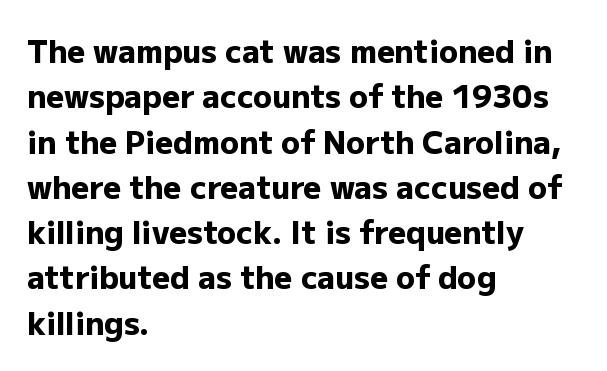
The image shows 31 px heavy sans-serif type, upright; set left-aligned, normal line spacing (1.46x), normal letter spacing, not underlined; low stroke contrast and a medium x-height.
